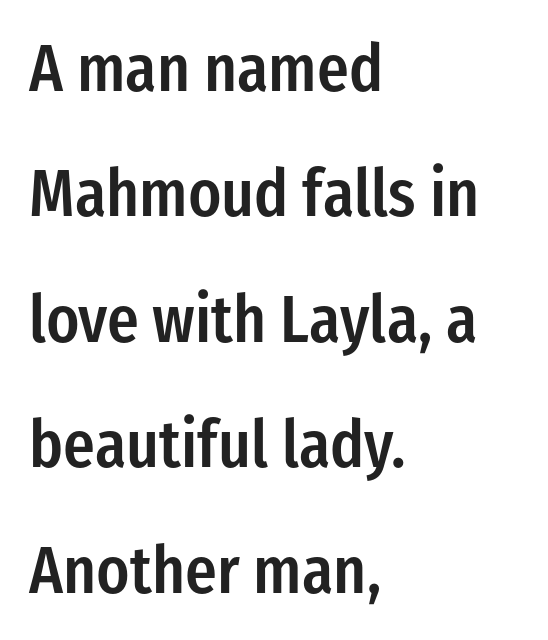
{"serif": "no", "italic": "no", "bold": "semi", "weight": "semibold", "width": "condensed", "stroke_contrast": "low", "x_height": "medium", "monospaced": "no", "underline": "no", "align": "left", "line_spacing": "loose", "line_spacing_ratio": 1.9, "letter_spacing": "normal", "letter_spacing_em": 0.0, "glyph_px": 66}
